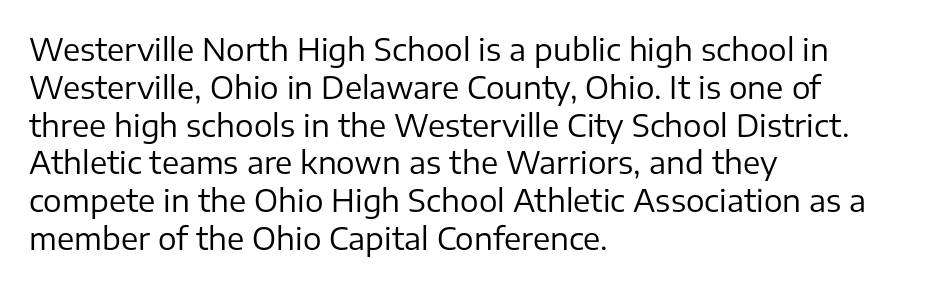
Q: Is the text bold? A: No.
Q: Is the text italic (slanted)? A: No, it is upright.
Q: Is the typeface a serif or a sans-serif typeface? A: Sans-serif.
Q: Is the text underlined? A: No.
Q: How is the paragraph aligned? A: Left-aligned.
Q: Is the spacing between letters normal or unusually wide? A: Normal.
Q: Width (condensed, normal, or wide)? A: Normal.
Q: Stroke contrast? A: Low.
Q: x-height? A: Medium.
Q: Monospaced? A: No.
